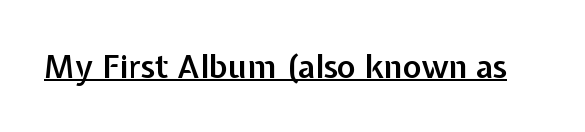
Q: Is the text bold? A: Semi-bold.
Q: Is the text italic (slanted)? A: No, it is upright.
Q: Is the typeface a serif or a sans-serif typeface? A: Sans-serif.
Q: Is the text underlined? A: Yes.
Q: Is the spacing between letters normal or unusually wide? A: Normal.
Q: Width (condensed, normal, or wide)? A: Normal.
Q: Stroke contrast? A: Low.
Q: x-height? A: Medium.
Q: Monospaced? A: No.
